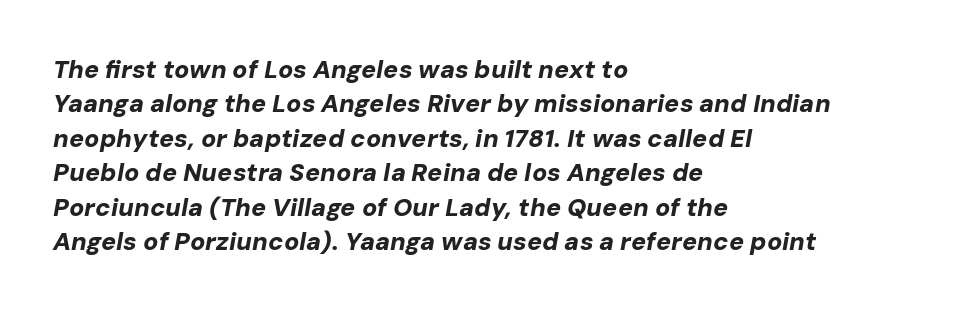
{"italic": "yes", "lean": "right", "slant_degrees": 10, "bold": "yes", "underline": "no", "align": "left", "line_spacing": "normal", "line_spacing_ratio": 1.38, "letter_spacing": "normal", "letter_spacing_em": 0.0, "glyph_px": 25}
